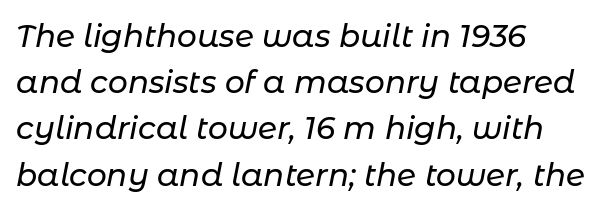
The image shows 31 px text type, italic (leaning right); set left-aligned, normal line spacing (1.49x), normal letter spacing, not underlined; low stroke contrast and a medium x-height.
